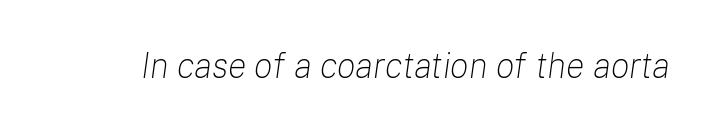
Q: Is the text bold? A: No.
Q: Is the text italic (slanted)? A: Yes, it leans right by about 8 degrees.
Q: Is the text underlined? A: No.
Q: Is the spacing between letters normal or unusually wide? A: Normal.
Q: Width (condensed, normal, or wide)? A: Normal.
Q: Stroke contrast? A: Low.
Q: x-height? A: Medium.
Q: Monospaced? A: No.
